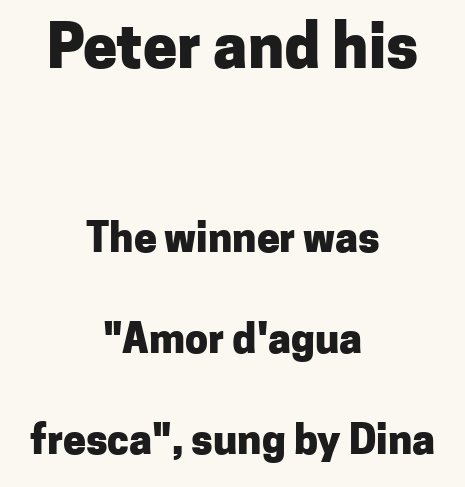
{"serif": "no", "italic": "no", "bold": "yes", "weight": "heavy", "width": "normal", "stroke_contrast": "low", "x_height": "medium", "monospaced": "no", "underline": "no", "align": "center", "line_spacing": "loose", "line_spacing_ratio": 2.46, "letter_spacing": "normal", "letter_spacing_em": 0.0, "larger_block": "first", "size_ratio": 1.49, "glyph_px": 61}
